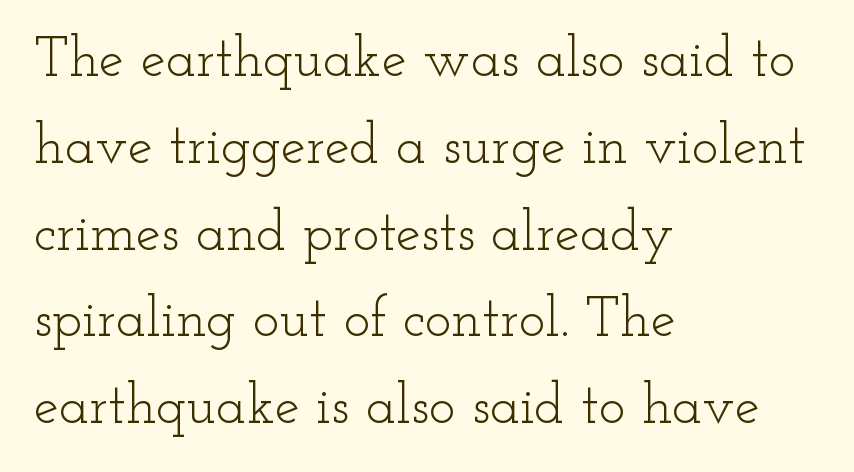
Q: Is the text bold? A: No.
Q: Is the text italic (slanted)? A: No, it is upright.
Q: Is the typeface a serif or a sans-serif typeface? A: Serif.
Q: Is the text underlined? A: No.
Q: How is the paragraph aligned? A: Left-aligned.
Q: Is the spacing between letters normal or unusually wide? A: Normal.
Q: Is the spacing between lines tight, normal or loose? A: Normal.
Q: Width (condensed, normal, or wide)? A: Wide.
Q: Stroke contrast? A: Low.
Q: x-height? A: Small.
Q: Monospaced? A: No.
